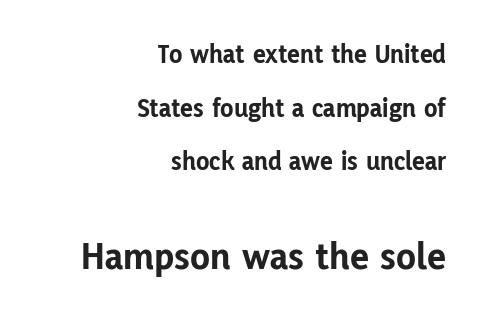
The image shows 40 px bold sans-serif type, upright; set right-aligned, loose line spacing (1.99x), normal letter spacing, not underlined; the second (bottom) block is 1.48x larger; low stroke contrast and a medium x-height.
